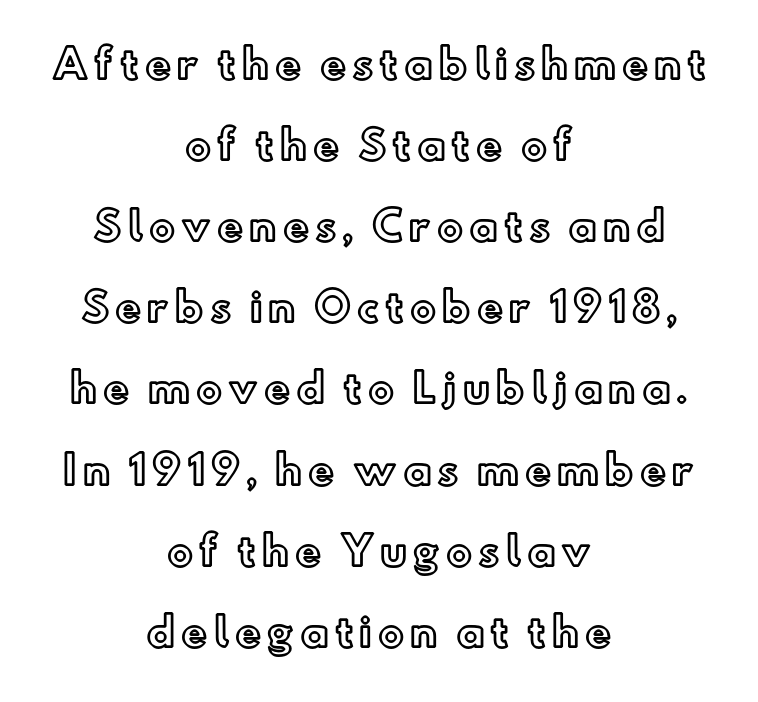
{"italic": "no", "width": "normal", "x_height": "small", "monospaced": "no", "underline": "no", "align": "center", "line_spacing": "loose", "line_spacing_ratio": 2.08, "glyph_px": 39}
